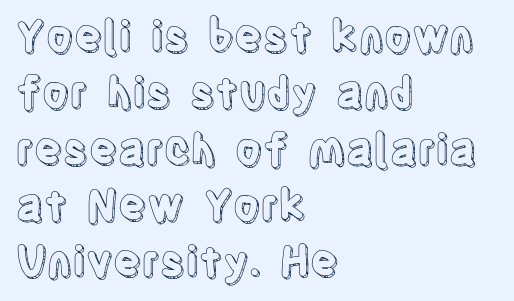
The image shows 42 px condensed type, upright; set left-aligned, normal line spacing (1.34x), normal letter spacing, not underlined; a large x-height.
